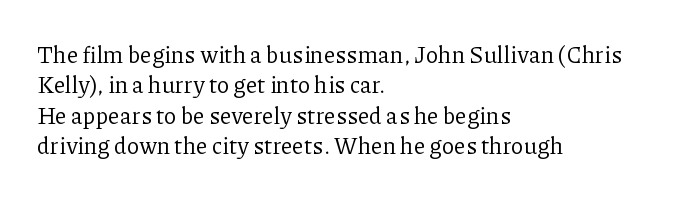
The space directly below the letters is spotless. Caption: standard tracking, unaltered. Vertically, the passage feels balanced, rows spaced as you'd expect. Does the lettering tilt? It doesn't — this is upright.
